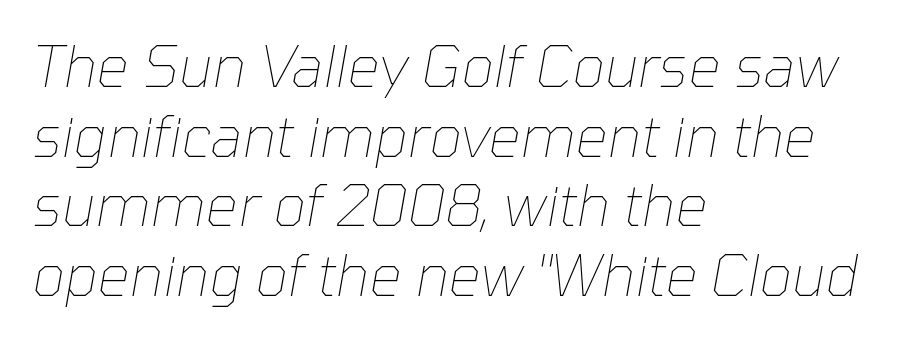
A quiet, ordinary-to-light weight characterises the typeface. Slant detected: the letters are inclined. The horizontal fit of the characters is conventional and even. A clean baseline with only descenders dipping below it.
